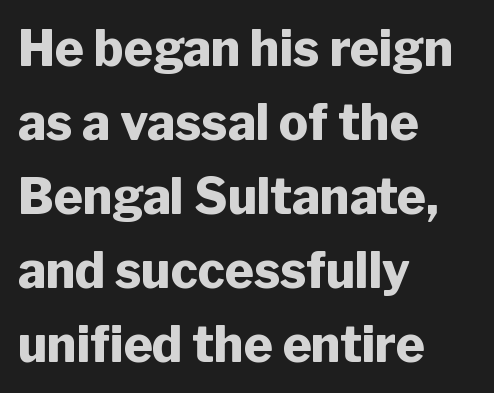
The image shows 49 px heavy sans-serif type, upright; set left-aligned, normal line spacing (1.51x), normal letter spacing, not underlined; low stroke contrast and a medium x-height.
